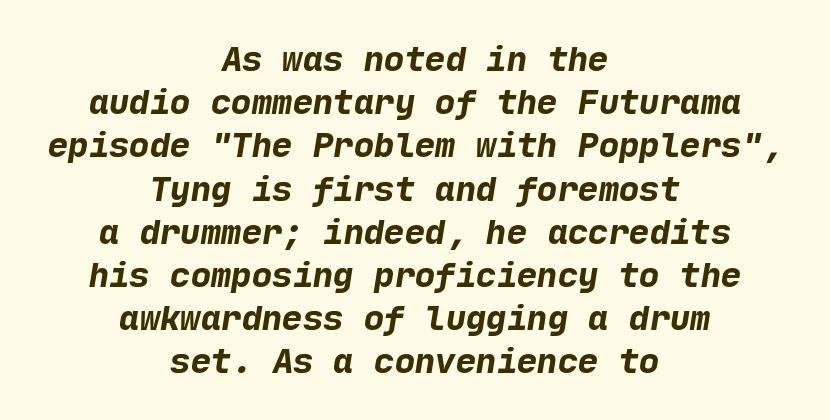
{"serif": "no", "bold": "yes", "weight": "bold", "width": "normal", "stroke_contrast": "low", "x_height": "medium", "underline": "no", "align": "center", "line_spacing": "normal", "line_spacing_ratio": 1.27, "letter_spacing": "normal", "letter_spacing_em": 0.0, "glyph_px": 34}
